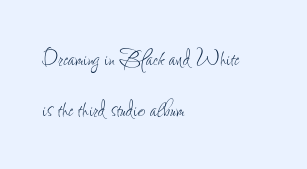
Each word holds together tightly as a unit, with standard inter-letter gaps. A clean baseline with only descenders dipping below it. These glyphs show unthickened strokes, regular width or finer. Horizontal alignment here is leftward, the default for most running prose.
